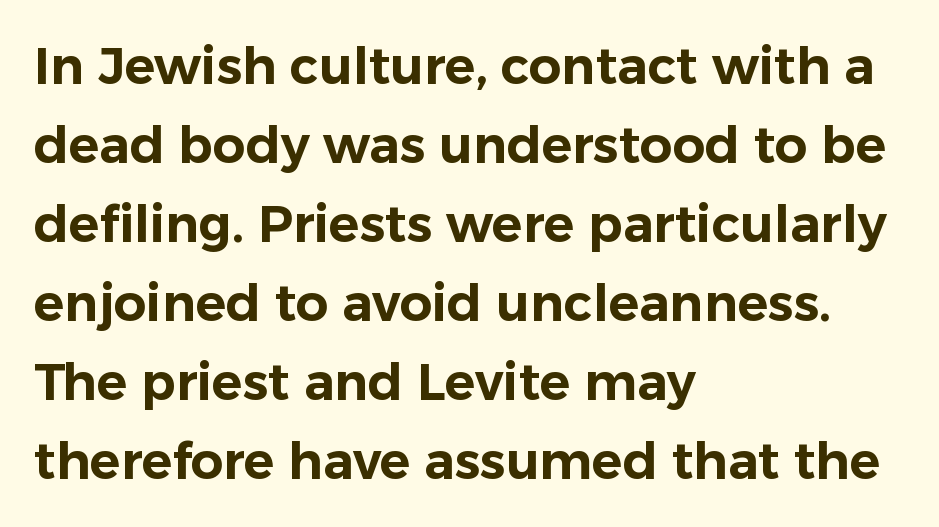
Q: Is the text italic (slanted)? A: No, it is upright.
Q: Is the typeface a serif or a sans-serif typeface? A: Sans-serif.
Q: Is the text underlined? A: No.
Q: How is the paragraph aligned? A: Left-aligned.
Q: Is the spacing between letters normal or unusually wide? A: Normal.
Q: Is the spacing between lines tight, normal or loose? A: Normal.
Q: Width (condensed, normal, or wide)? A: Normal.
Q: Stroke contrast? A: Low.
Q: x-height? A: Medium.
Q: Monospaced? A: No.
